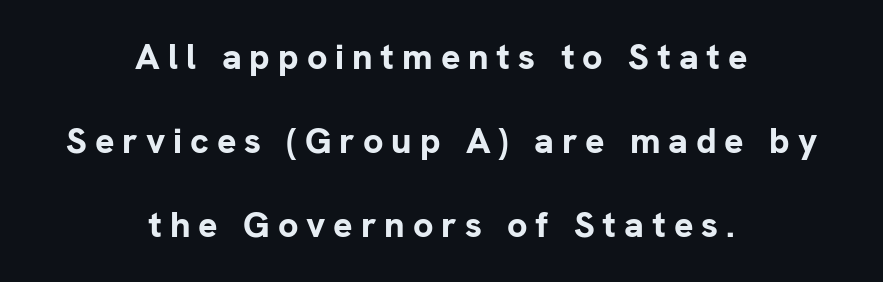
{"serif": "no", "italic": "no", "bold": "yes", "weight": "bold", "width": "normal", "stroke_contrast": "low", "x_height": "medium", "monospaced": "no", "underline": "no", "align": "center", "line_spacing": "loose", "line_spacing_ratio": 2.34, "letter_spacing": "wide", "letter_spacing_em": 0.22, "glyph_px": 36}
